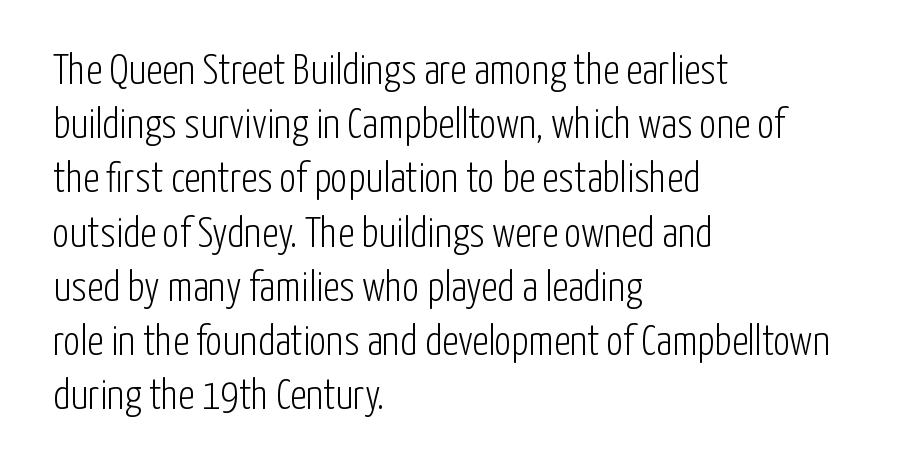
{"serif": "no", "italic": "no", "bold": "no", "weight": "light", "width": "condensed", "stroke_contrast": "low", "x_height": "medium", "monospaced": "no", "underline": "no", "align": "left", "line_spacing": "normal", "line_spacing_ratio": 1.29, "letter_spacing": "normal", "letter_spacing_em": 0.0, "glyph_px": 42}
